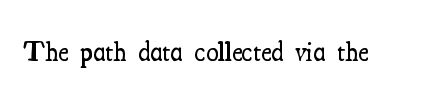
Honestly, the letter spacing is just normal — you wouldn't notice it. Only glyphs here, with clear space below each row. The typography opts for an upright posture over an oblique one. Set as a demibold, roughly 600 on the weight scale.
